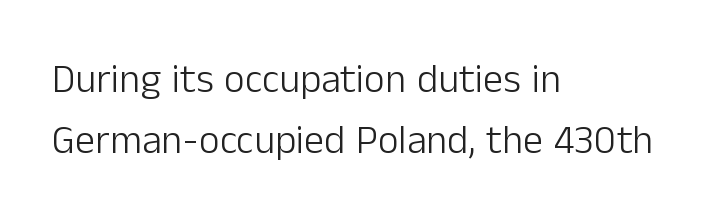
Q: Is the text bold? A: No.
Q: Is the text italic (slanted)? A: No, it is upright.
Q: Is the typeface a serif or a sans-serif typeface? A: Sans-serif.
Q: Is the text underlined? A: No.
Q: How is the paragraph aligned? A: Left-aligned.
Q: Is the spacing between letters normal or unusually wide? A: Normal.
Q: Is the spacing between lines tight, normal or loose? A: Normal.
Q: Width (condensed, normal, or wide)? A: Normal.
Q: Stroke contrast? A: Low.
Q: x-height? A: Medium.
Q: Monospaced? A: No.
